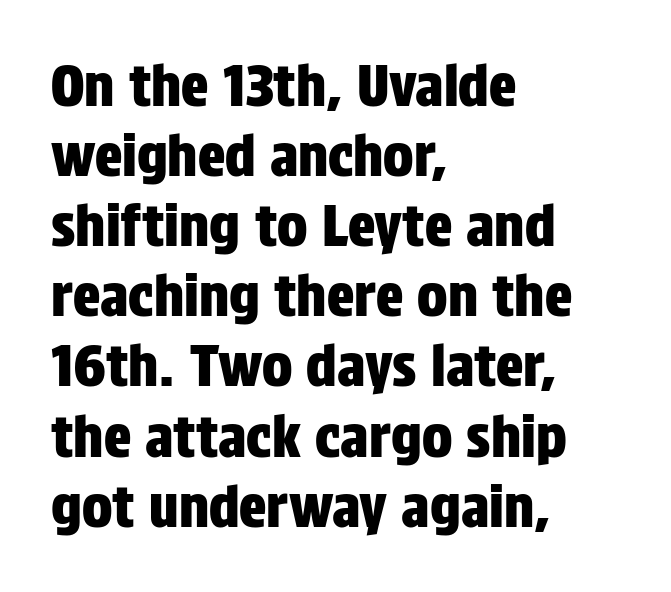
{"serif": "no", "italic": "no", "width": "condensed", "stroke_contrast": "low", "x_height": "large", "monospaced": "no", "underline": "no", "align": "left", "line_spacing_ratio": 1.23, "letter_spacing": "normal", "letter_spacing_em": 0.0, "glyph_px": 57}
